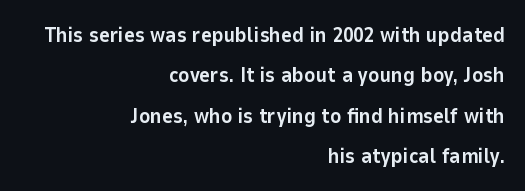
The image shows 21 px bold type, upright; set right-aligned, loose line spacing (1.92x), normal letter spacing, not underlined.
